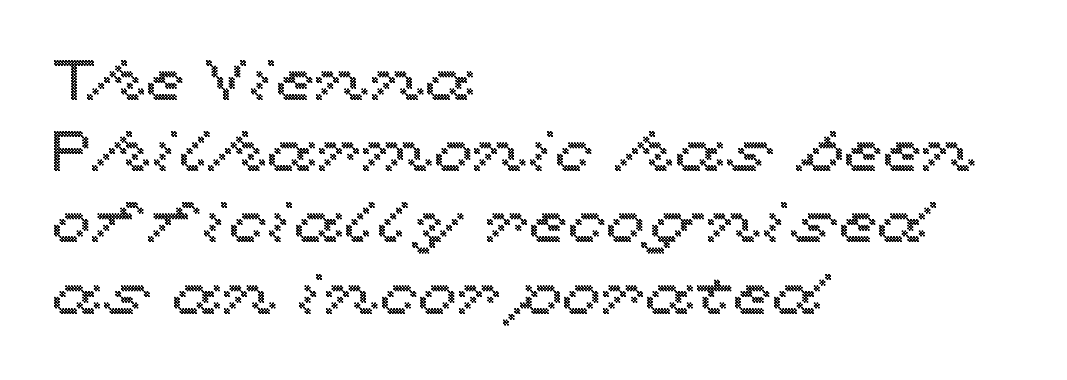
Q: Is the text italic (slanted)? A: Yes.
Q: Is the text underlined? A: No.
Q: How is the paragraph aligned? A: Left-aligned.
Q: Is the spacing between letters normal or unusually wide? A: Normal.
Q: Is the spacing between lines tight, normal or loose? A: Normal.
Q: Width (condensed, normal, or wide)? A: Wide.
Q: x-height? A: Medium.
Q: Monospaced? A: No.
